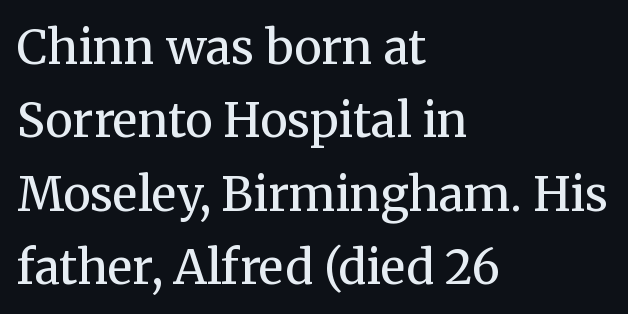
The image shows 47 px regular-weight serif type, upright; set left-aligned, normal line spacing (1.56x), normal letter spacing, not underlined; medium stroke contrast and a medium x-height.
